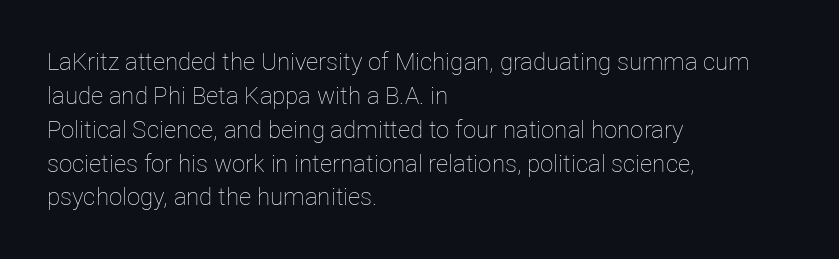
Q: Is the text bold? A: No.
Q: Is the text italic (slanted)? A: No, it is upright.
Q: Is the text underlined? A: No.
Q: How is the paragraph aligned? A: Left-aligned.
Q: Is the spacing between letters normal or unusually wide? A: Normal.
Q: Is the spacing between lines tight, normal or loose? A: Normal.
